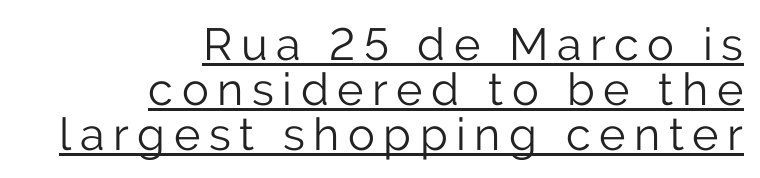
A typesetter would call this proportional, since set widths differ per character. Caption: lettering with a line underneath. The rendering uses a small line-height, squeezing the rows. Typeset ragged left — the right edge is the straight one. The passage shown is typeset with a sans-serif family. The font sits on the lighter half of the weight spectrum, regular included.
